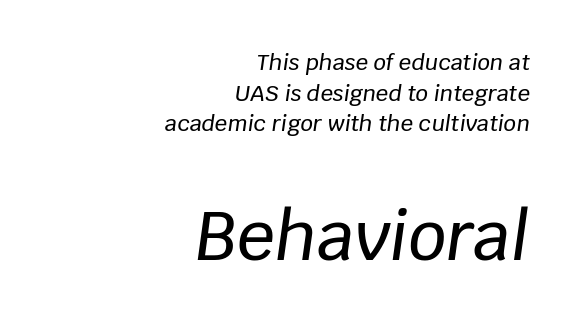
Q: Is the text italic (slanted)? A: Yes, it leans right by about 8 degrees.
Q: Is the text underlined? A: No.
Q: How is the paragraph aligned? A: Right-aligned.
Q: Is the spacing between letters normal or unusually wide? A: Normal.
Q: Is the spacing between lines tight, normal or loose? A: Normal.
Q: Which block of text is set in a larger size, the first (top) or the second (bottom)? A: The second (bottom) one.
Q: Width (condensed, normal, or wide)? A: Normal.
Q: Stroke contrast? A: Low.
Q: x-height? A: Large.
Q: Monospaced? A: No.
